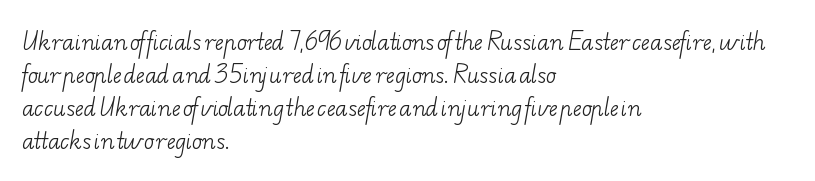
The image shows 21 px text type; set left-aligned, normal line spacing (1.57x), normal letter spacing, not underlined.
